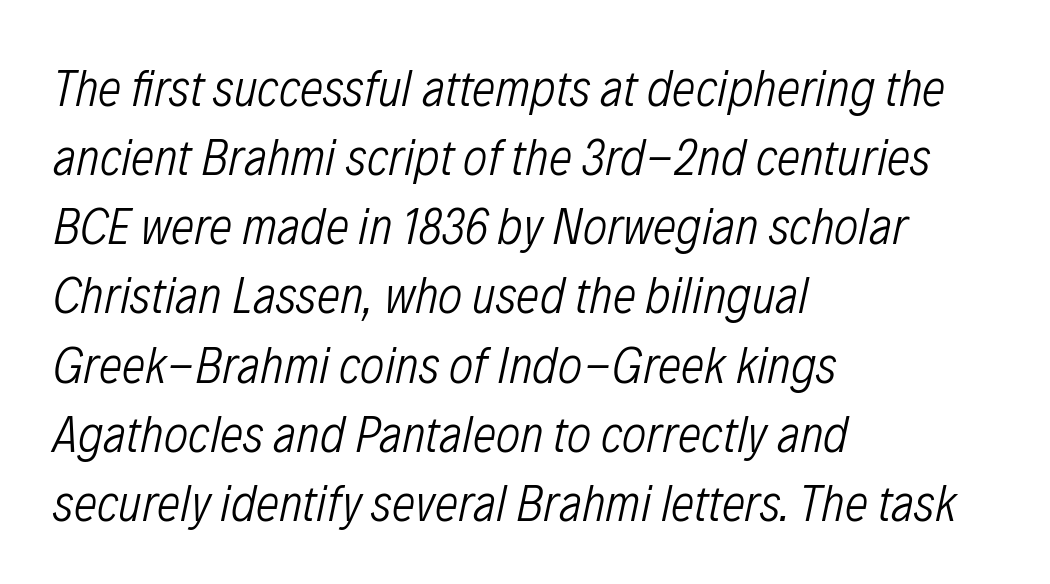
Successive baselines arrive at the customary interval. Proportional: the letters do not fall into vertical columns. Weight: not bold — regular or lighter. Default kerning and tracking; the words read as compact shapes. Leftover space on each line is placed entirely after the last word.
